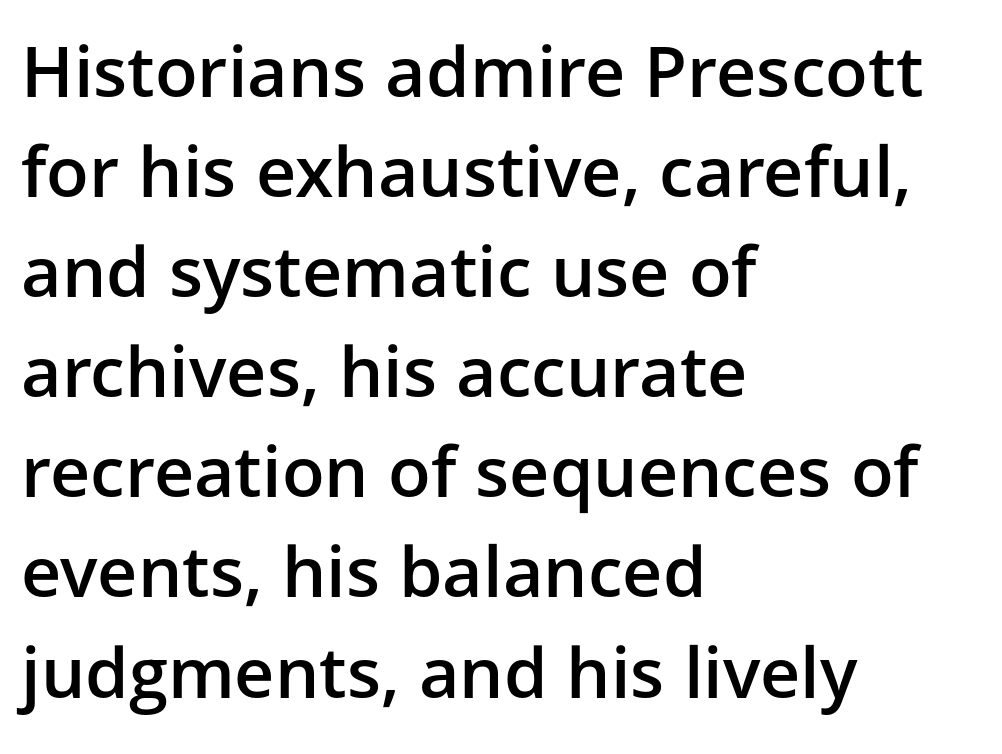
{"serif": "no", "italic": "no", "bold": "semi", "weight": "semibold", "width": "normal", "stroke_contrast": "low", "x_height": "medium", "monospaced": "no", "underline": "no", "align": "left", "line_spacing": "normal", "line_spacing_ratio": 1.43, "letter_spacing": "normal", "letter_spacing_em": 0.0, "glyph_px": 70}
